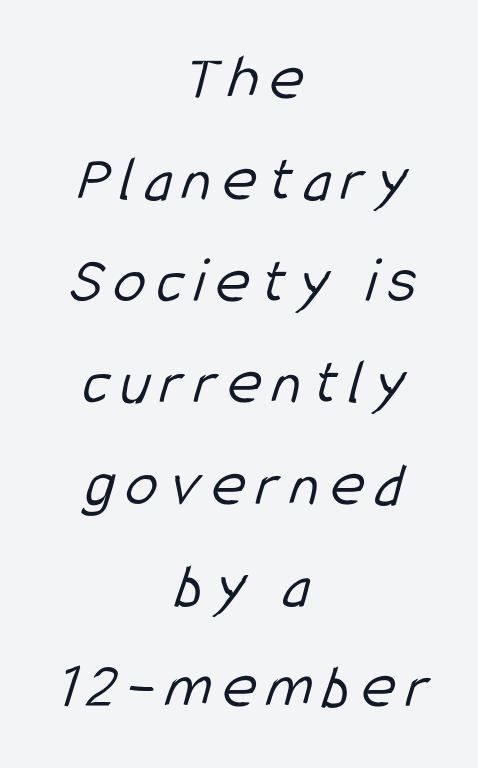
Check under the words: just untouched page. The rendering uses natural spacing where letterforms have individual widths. This is not heavy type; no bold has been used. Each letter's strokes conclude bluntly, with no projecting serifs. Short and long lines alike share a common midpoint. Regarding leading, the lines here are spaced in the standard way.
